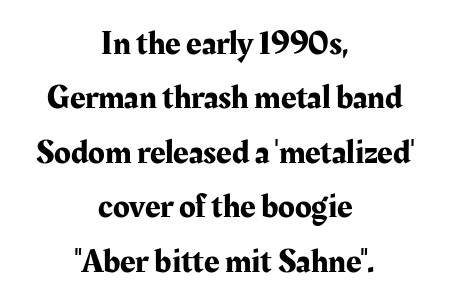
Q: Is the text italic (slanted)? A: No, it is upright.
Q: Is the typeface a serif or a sans-serif typeface? A: Serif.
Q: Is the text underlined? A: No.
Q: How is the paragraph aligned? A: Centered.
Q: Is the spacing between letters normal or unusually wide? A: Normal.
Q: Is the spacing between lines tight, normal or loose? A: Normal.
Q: Width (condensed, normal, or wide)? A: Normal.
Q: Stroke contrast? A: Medium.
Q: x-height? A: Medium.
Q: Monospaced? A: No.
